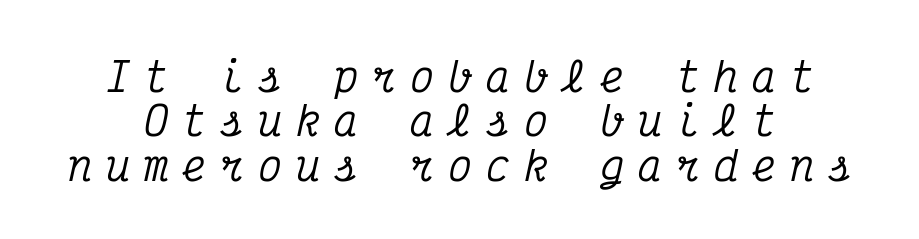
{"serif": "yes", "italic": "yes", "lean": "right", "slant_degrees": 12, "width": "condensed", "stroke_contrast": "medium", "x_height": "medium", "monospaced": "yes", "underline": "no", "line_spacing": "tight", "line_spacing_ratio": 1.11, "letter_spacing": "wide", "letter_spacing_em": 0.35, "glyph_px": 40}
